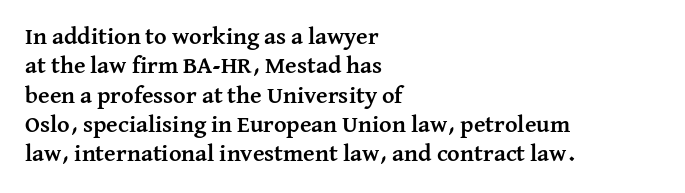
Check the space under the baseline: it is left empty. Words appear dense and cohesive because spacing is normal. Summary of weight: heavy, a full bold. Caption: multi-line text, flush left, ragged right.
